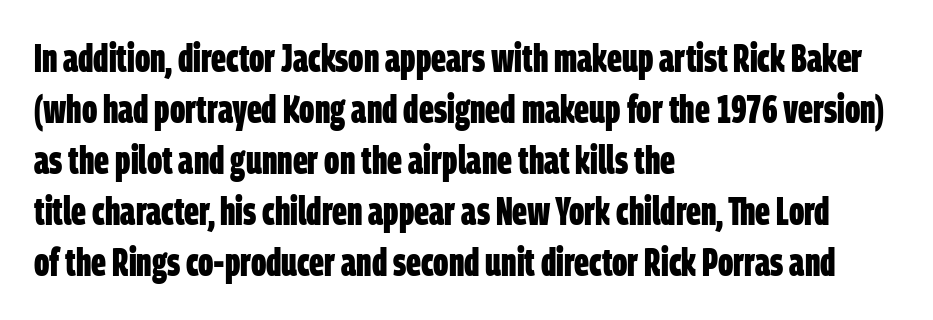
{"serif": "no", "bold": "yes", "weight": "bold", "width": "condensed", "stroke_contrast": "low", "x_height": "large", "monospaced": "no", "underline": "no", "align": "left", "line_spacing": "normal", "line_spacing_ratio": 1.31, "letter_spacing": "normal", "letter_spacing_em": 0.0, "glyph_px": 39}
